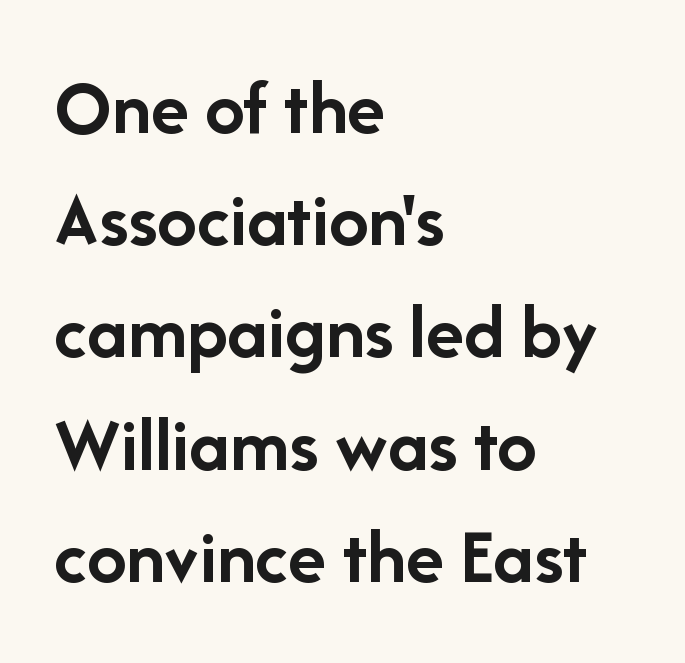
Q: Is the text bold? A: Yes.
Q: Is the text italic (slanted)? A: No, it is upright.
Q: Is the typeface a serif or a sans-serif typeface? A: Sans-serif.
Q: Is the text underlined? A: No.
Q: How is the paragraph aligned? A: Left-aligned.
Q: Is the spacing between letters normal or unusually wide? A: Normal.
Q: Is the spacing between lines tight, normal or loose? A: Normal.
Q: Width (condensed, normal, or wide)? A: Normal.
Q: Stroke contrast? A: Low.
Q: x-height? A: Medium.
Q: Monospaced? A: No.
